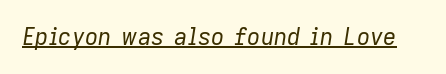
Tracking value appears to be zero — textbook default spacing. Every character sits at an angle, as italics do. Underlined type. Compared with a typical body face, this is equally light or lighter still.
